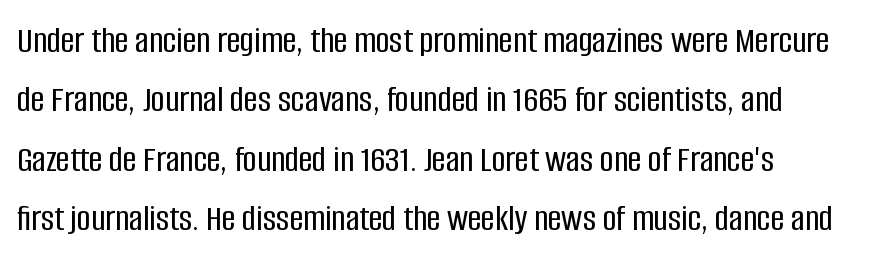
Q: Is the text italic (slanted)? A: No, it is upright.
Q: Is the typeface a serif or a sans-serif typeface? A: Sans-serif.
Q: Is the text underlined? A: No.
Q: Is the spacing between letters normal or unusually wide? A: Normal.
Q: Is the spacing between lines tight, normal or loose? A: Normal.
Q: Width (condensed, normal, or wide)? A: Condensed.
Q: Stroke contrast? A: Low.
Q: x-height? A: Large.
Q: Monospaced? A: No.
